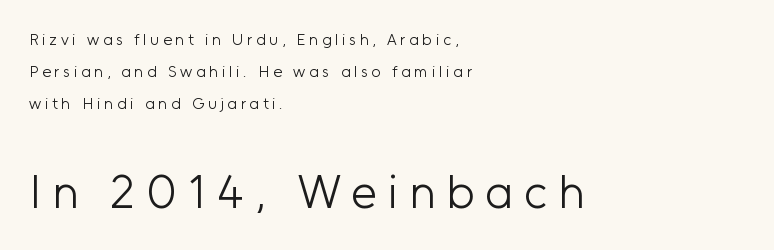
Each stroke keeps to a modest, everyday thickness or less. Substantial extra tracking has been applied to these lines. The letters stand straight up with perfectly vertical stems. Proportional: the letters do not fall into vertical columns.
